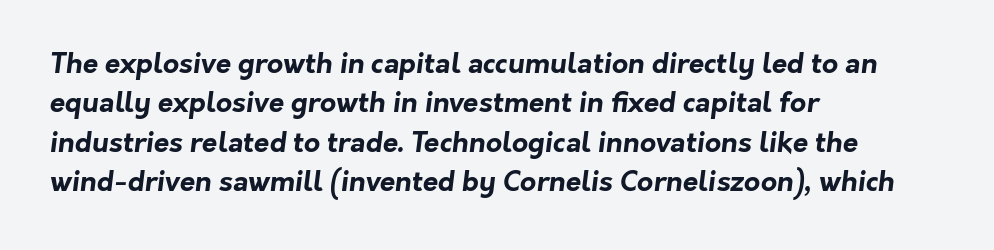
Heavy-handed strokes throughout: this text is bold. Think of a printed novel: that variable character pitch is what you see here. Unlike a traditional serif, this face leaves its strokes unadorned. Compared with typical body copy, the letter spacing here is the same.
